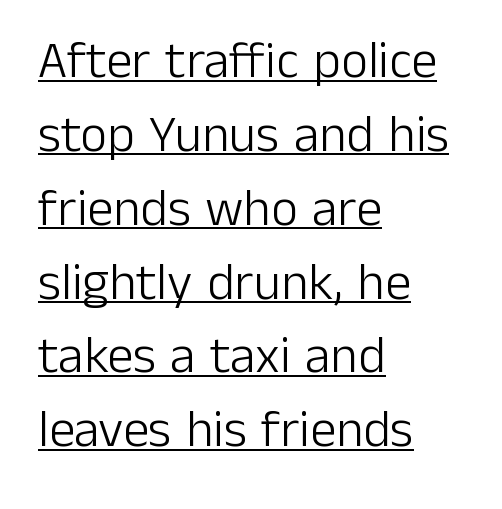
This rendering leaves character spacing at its baseline value. The passage is arranged the way most books set body copy — flush left. Counters stay open thanks to moderate or lighter strokes. The lettering holds an erect, upright posture throughout.
